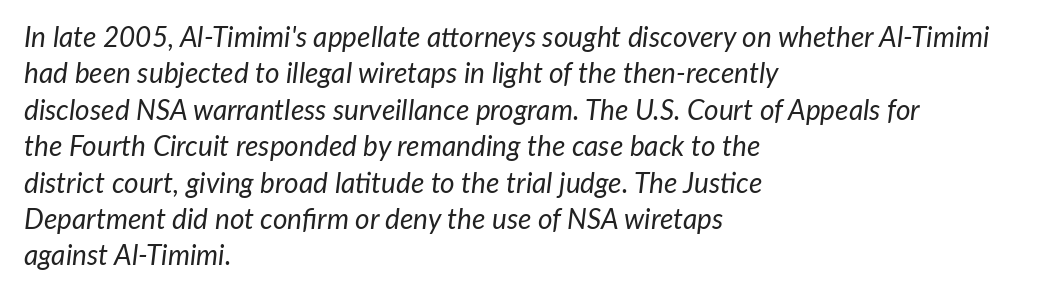
Q: Is the text bold? A: No.
Q: Is the text italic (slanted)? A: Yes, it leans right by about 7 degrees.
Q: Is the text underlined? A: No.
Q: How is the paragraph aligned? A: Left-aligned.
Q: Is the spacing between letters normal or unusually wide? A: Normal.
Q: Is the spacing between lines tight, normal or loose? A: Normal.
Q: Width (condensed, normal, or wide)? A: Normal.
Q: Stroke contrast? A: Low.
Q: x-height? A: Medium.
Q: Monospaced? A: No.
